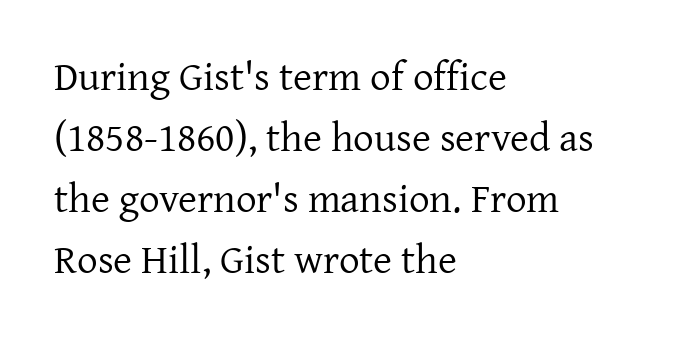
The lettering holds an erect, upright posture throughout. Examine the stroke ends and you'll spot serifs. The lines sit at an ordinary, default distance from one another. Counters stay open thanks to moderate or lighter strokes. The letters advance in unequal steps, a hallmark of proportional type.
